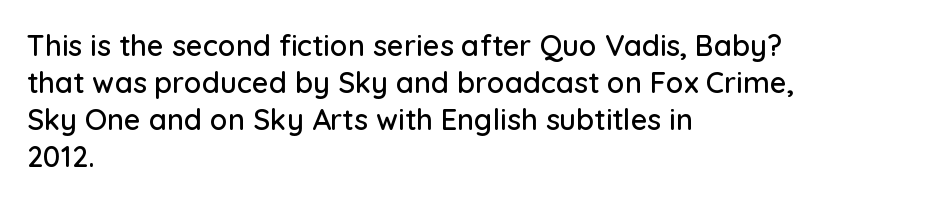
Q: Is the text italic (slanted)? A: No, it is upright.
Q: Is the typeface a serif or a sans-serif typeface? A: Sans-serif.
Q: Is the text underlined? A: No.
Q: How is the paragraph aligned? A: Left-aligned.
Q: Is the spacing between letters normal or unusually wide? A: Normal.
Q: Is the spacing between lines tight, normal or loose? A: Normal.
Q: Width (condensed, normal, or wide)? A: Normal.
Q: Stroke contrast? A: Low.
Q: x-height? A: Medium.
Q: Monospaced? A: No.
